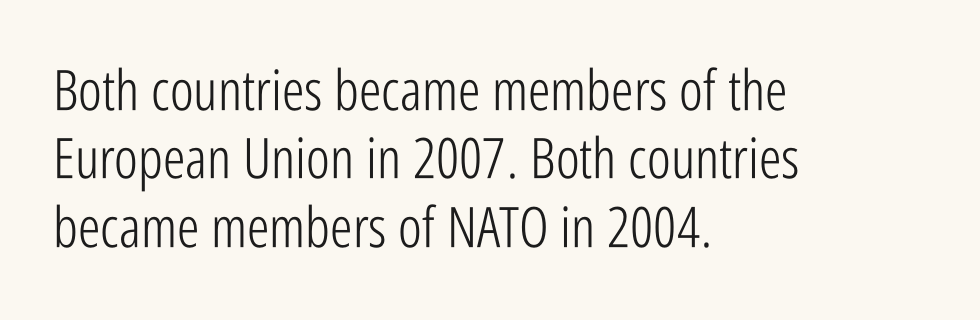
The image shows 56 px light, condensed sans-serif type, upright; set left-aligned, line spacing 1.22x, normal letter spacing, not underlined; low stroke contrast and a medium x-height.
